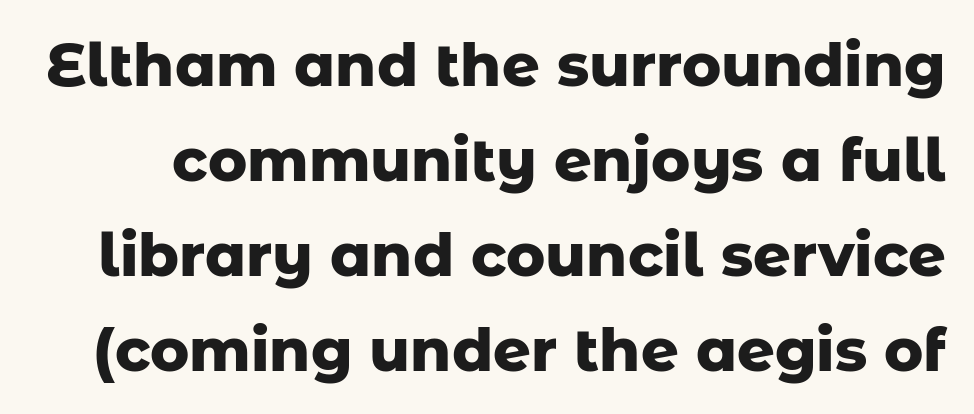
Q: Is the text bold? A: Yes.
Q: Is the text italic (slanted)? A: No, it is upright.
Q: Is the typeface a serif or a sans-serif typeface? A: Sans-serif.
Q: Is the text underlined? A: No.
Q: Is the spacing between letters normal or unusually wide? A: Normal.
Q: Is the spacing between lines tight, normal or loose? A: Normal.
Q: Width (condensed, normal, or wide)? A: Normal.
Q: Stroke contrast? A: Low.
Q: x-height? A: Medium.
Q: Monospaced? A: No.
